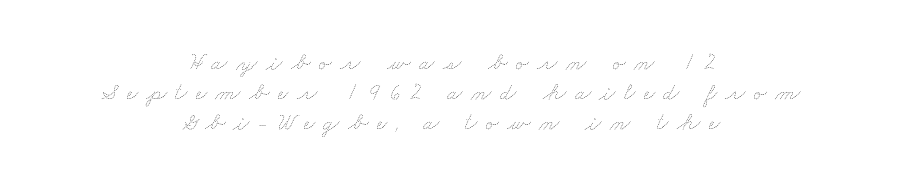
Q: Is the text bold? A: No.
Q: Is the text underlined? A: No.
Q: How is the paragraph aligned? A: Centered.
Q: Is the spacing between letters normal or unusually wide? A: Unusually wide.
Q: Is the spacing between lines tight, normal or loose? A: Normal.
